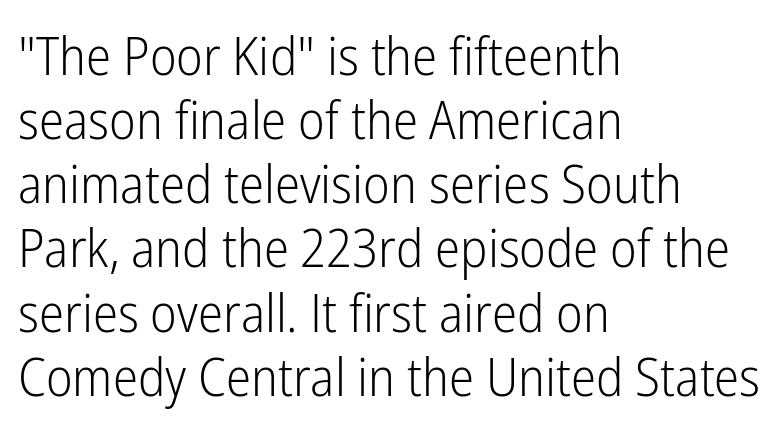
Q: Is the text bold? A: No.
Q: Is the text italic (slanted)? A: No, it is upright.
Q: Is the typeface a serif or a sans-serif typeface? A: Sans-serif.
Q: Is the text underlined? A: No.
Q: How is the paragraph aligned? A: Left-aligned.
Q: Is the spacing between letters normal or unusually wide? A: Normal.
Q: Width (condensed, normal, or wide)? A: Condensed.
Q: Stroke contrast? A: Low.
Q: x-height? A: Medium.
Q: Monospaced? A: No.
